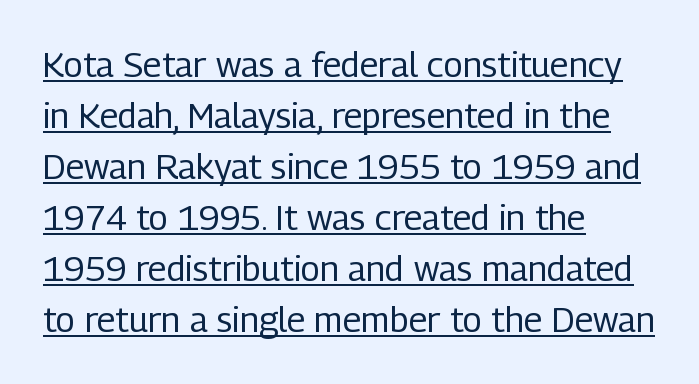
Summary of vertical rhythm: regular, with standard interline spacing. Is the type heavy? It reads as light-to-regular instead. Looks like regular typesetting: each glyph gets only the width it needs. No feet cap the strokes, marking this as sans-serif type.
